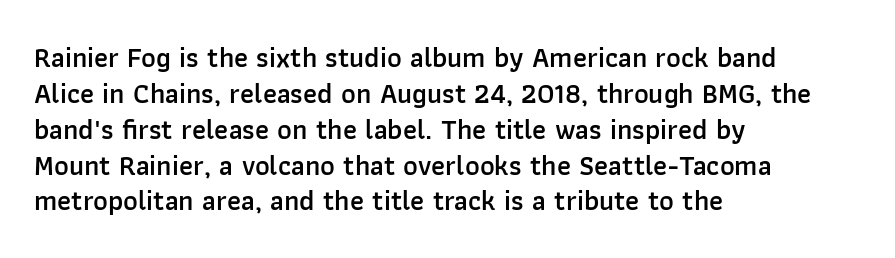
Observe the absence of serifs on each vertical stroke in this sample. The foot of each line stays bare and open. What weight is shown? A semibold, between regular and bold. Line spacing here is normal.
